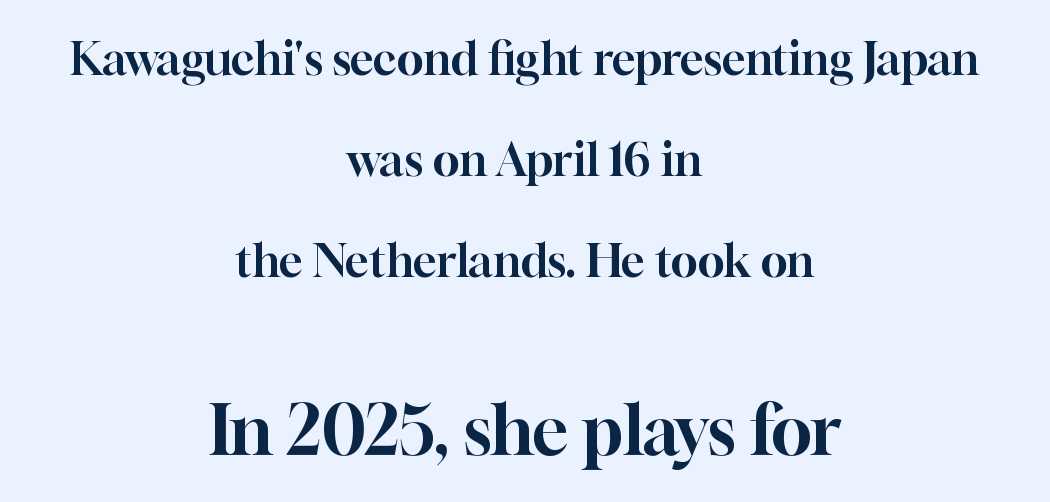
Q: Is the text italic (slanted)? A: No, it is upright.
Q: Is the typeface a serif or a sans-serif typeface? A: Serif.
Q: Is the text underlined? A: No.
Q: How is the paragraph aligned? A: Centered.
Q: Is the spacing between letters normal or unusually wide? A: Normal.
Q: Is the spacing between lines tight, normal or loose? A: Loose.
Q: Which block of text is set in a larger size, the first (top) or the second (bottom)? A: The second (bottom) one.
Q: Width (condensed, normal, or wide)? A: Normal.
Q: Stroke contrast? A: High.
Q: x-height? A: Medium.
Q: Monospaced? A: No.
